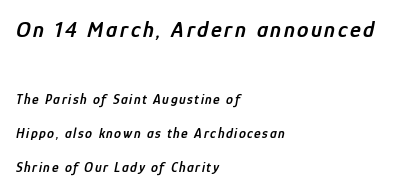
The image shows 23 px text type, italic (leaning right); set left-aligned, loose line spacing (2.45x), not underlined; the first (top) block is 1.64x larger.
